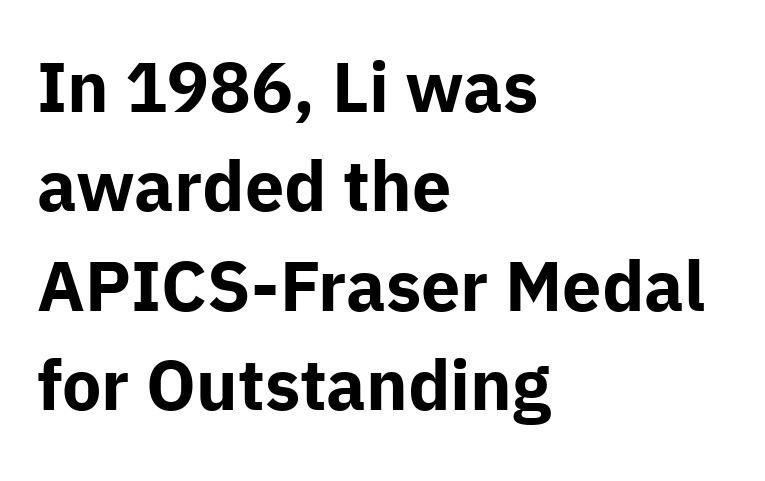
Q: Is the text bold? A: Yes.
Q: Is the text italic (slanted)? A: No, it is upright.
Q: Is the typeface a serif or a sans-serif typeface? A: Sans-serif.
Q: Is the text underlined? A: No.
Q: How is the paragraph aligned? A: Left-aligned.
Q: Is the spacing between letters normal or unusually wide? A: Normal.
Q: Is the spacing between lines tight, normal or loose? A: Normal.
Q: Width (condensed, normal, or wide)? A: Normal.
Q: Stroke contrast? A: Low.
Q: x-height? A: Medium.
Q: Monospaced? A: No.
